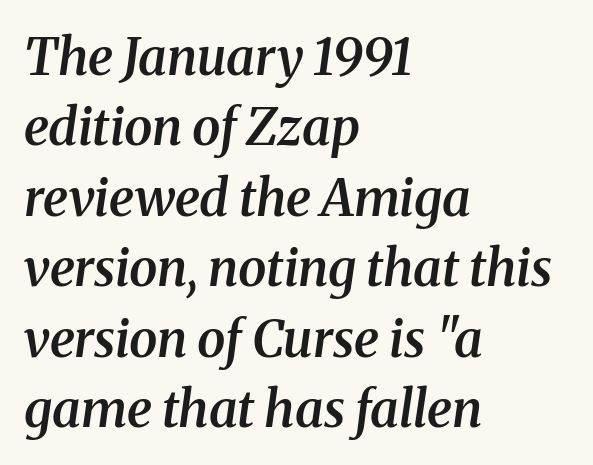
Check under the words: just untouched page. The space between consecutive lines is moderate. The rendering uses natural spacing where letterforms have individual widths. The designer went with a serif here, giving each stem small feet. Horizontally, the lines are justified to the leading edge only. Tracking value appears to be zero — textbook default spacing.
